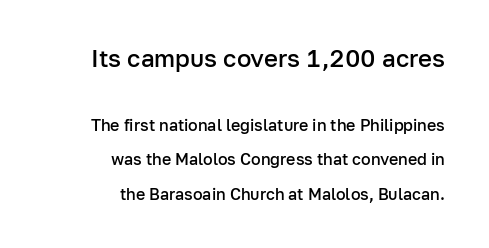
Heft: intermediate — a semibold. The specimen omits any rule beneath the text block's lines. Words appear dense and cohesive because spacing is normal. Unlike italic type, these characters show no tilt at all.
